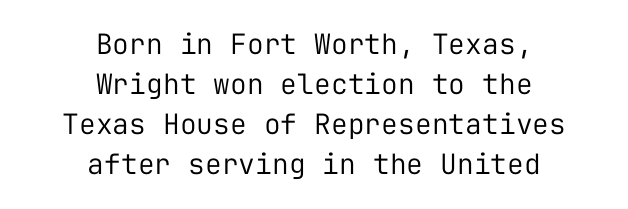
Q: Is the text bold? A: No.
Q: Is the text italic (slanted)? A: No, it is upright.
Q: Is the typeface a serif or a sans-serif typeface? A: Sans-serif.
Q: Is the text underlined? A: No.
Q: How is the paragraph aligned? A: Centered.
Q: Is the spacing between letters normal or unusually wide? A: Normal.
Q: Is the spacing between lines tight, normal or loose? A: Normal.
Q: Width (condensed, normal, or wide)? A: Normal.
Q: Stroke contrast? A: Low.
Q: x-height? A: Medium.
Q: Monospaced? A: Yes.
